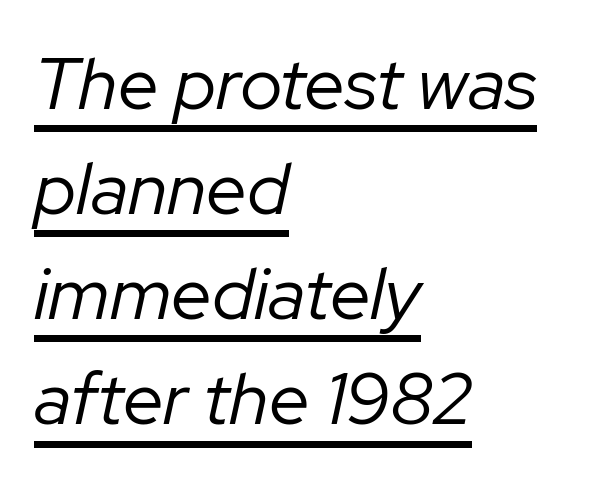
Q: Is the text bold? A: No.
Q: Is the text italic (slanted)? A: Yes, it leans right by about 12 degrees.
Q: Is the text underlined? A: Yes.
Q: How is the paragraph aligned? A: Left-aligned.
Q: Is the spacing between letters normal or unusually wide? A: Normal.
Q: Is the spacing between lines tight, normal or loose? A: Normal.
Q: Width (condensed, normal, or wide)? A: Normal.
Q: Stroke contrast? A: Low.
Q: x-height? A: Medium.
Q: Monospaced? A: No.
